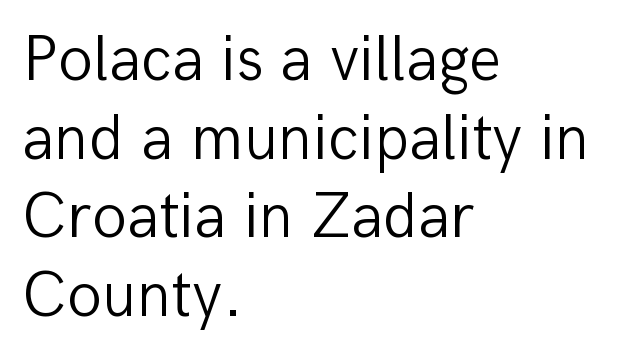
{"serif": "no", "italic": "no", "bold": "no", "weight": "light", "width": "normal", "stroke_contrast": "low", "x_height": "medium", "monospaced": "no", "underline": "no", "align": "left", "line_spacing_ratio": 1.23, "letter_spacing": "normal", "letter_spacing_em": 0.0, "glyph_px": 64}
